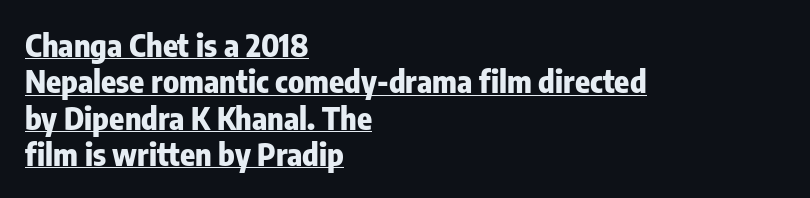
The characters display no serif detailing; their extremities are plain. Does the lettering tilt? It doesn't — this is upright. Honestly, the letter spacing is just normal — you wouldn't notice it. Set as a true bold cut, around the 700 mark.
